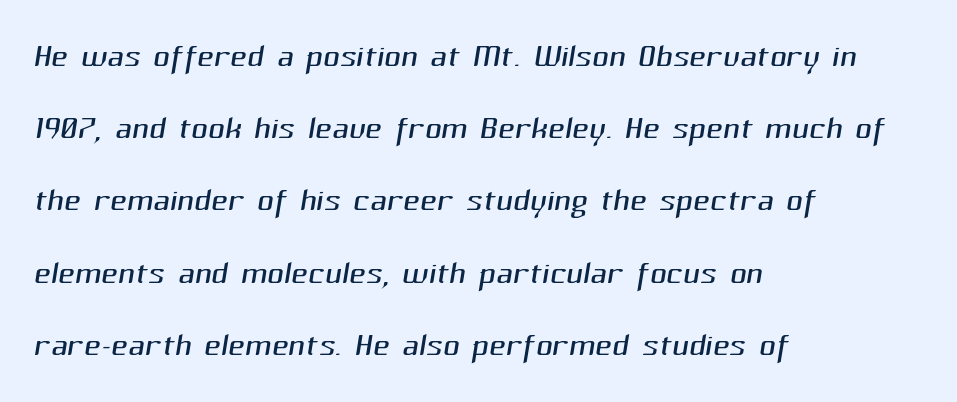
The image shows 46 px light sans-serif type; set left-aligned, normal line spacing (1.57x), normal letter spacing, not underlined; medium stroke contrast and a medium x-height.
